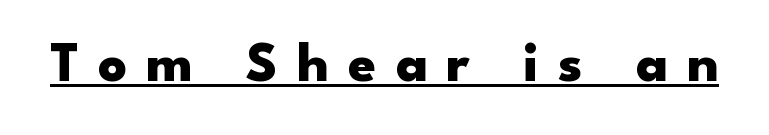
Weight: bold. These lines are rendered in a variable-pitch font. Serif or sans? Sans — the stroke terminals are bare. A typesetter would mark this as roman, not italic. The type is letterspaced generously, with wide tracking.
